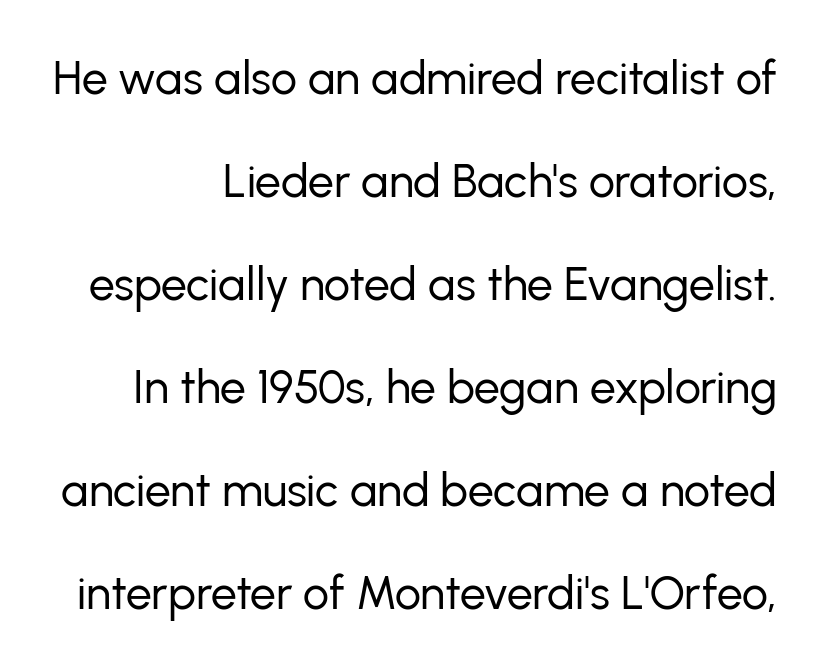
The image shows 46 px regular-weight sans-serif type, upright; set right-aligned, loose line spacing (2.24x), normal letter spacing, not underlined; low stroke contrast and a medium x-height.
